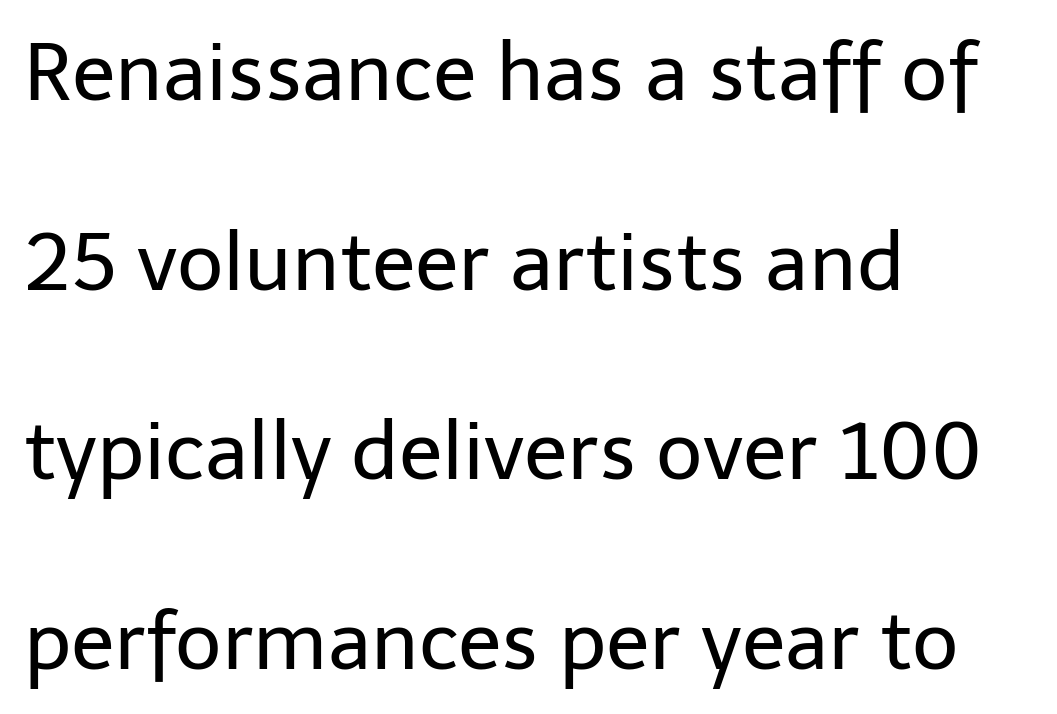
The image shows 80 px regular-weight sans-serif type, upright; set left-aligned, loose line spacing (2.37x), normal letter spacing, not underlined; low stroke contrast and a medium x-height.
